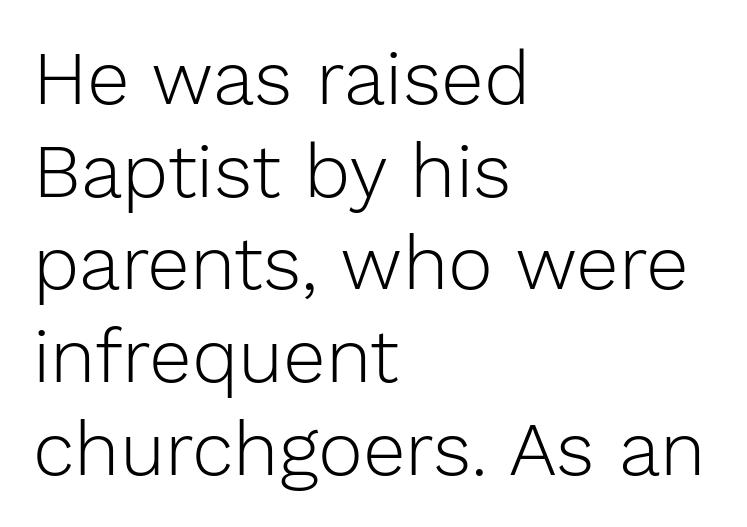
The image shows 76 px light sans-serif type, upright; set left-aligned, line spacing 1.22x, normal letter spacing, not underlined; low stroke contrast and a medium x-height.
